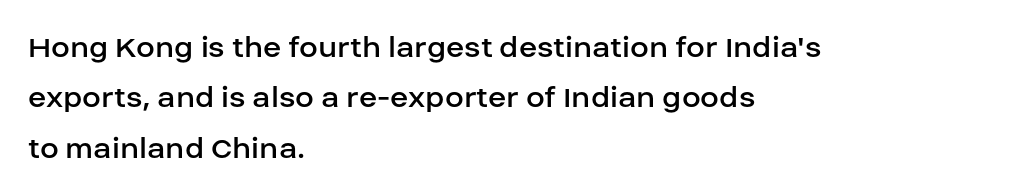
The image shows 34 px regular-weight sans-serif type, upright; set left-aligned, normal line spacing (1.48x), normal letter spacing, not underlined; low stroke contrast and a large x-height.
